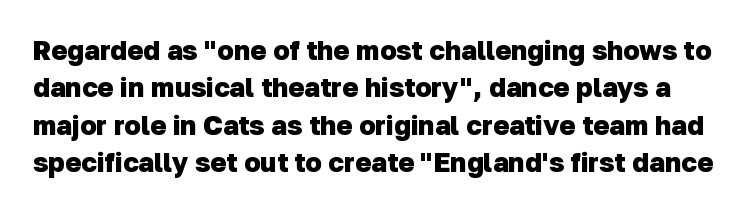
The image shows 27 px bold type; set normal line spacing (1.38x), normal letter spacing, not underlined.
